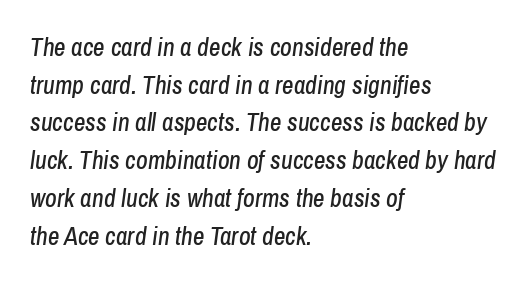
A clean baseline with only descenders dipping below it. Looking at the ascenders, they clearly lean. Teacher's note: observe the even left margin — that is flush-left alignment. A typesetter would call this zero additional tracking.
